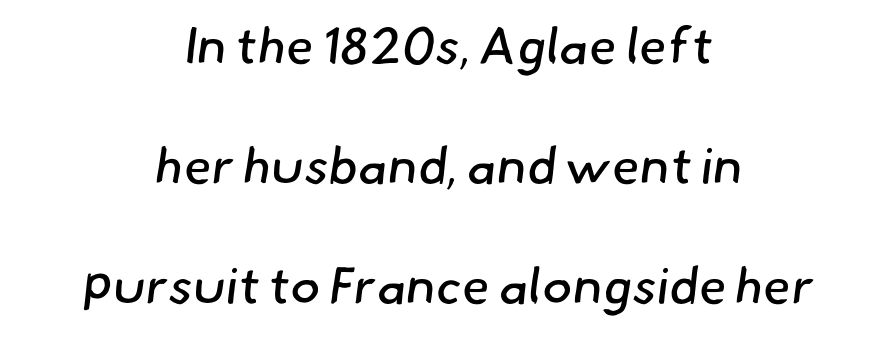
Q: Is the text bold? A: No.
Q: Is the typeface a serif or a sans-serif typeface? A: Sans-serif.
Q: Is the text underlined? A: No.
Q: How is the paragraph aligned? A: Centered.
Q: Is the spacing between letters normal or unusually wide? A: Normal.
Q: Is the spacing between lines tight, normal or loose? A: Loose.
Q: Width (condensed, normal, or wide)? A: Normal.
Q: Stroke contrast? A: Low.
Q: x-height? A: Small.
Q: Monospaced? A: No.
